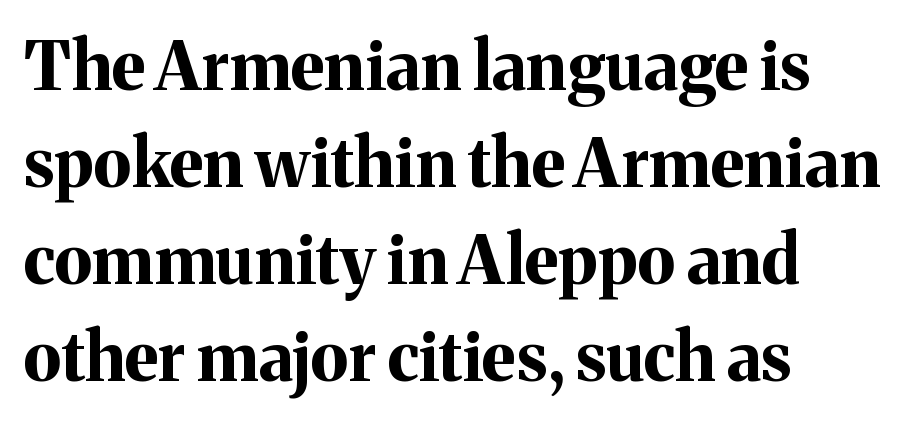
{"serif": "yes", "italic": "no", "bold": "yes", "weight": "bold", "width": "normal", "stroke_contrast": "medium", "x_height": "medium", "monospaced": "no", "underline": "no", "align": "left", "line_spacing": "normal", "line_spacing_ratio": 1.45, "letter_spacing": "normal", "letter_spacing_em": 0.0, "glyph_px": 67}
